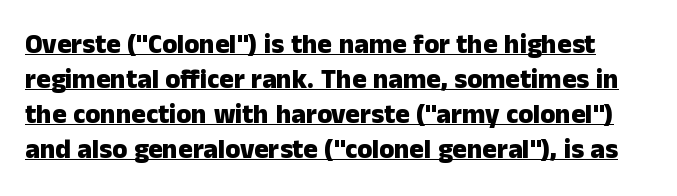
Vertical strokes here are truly vertical. How are the letters spaced? Ordinarily, with no added tracking. Leading: standard. The rendered words wear a rule along their underside.
